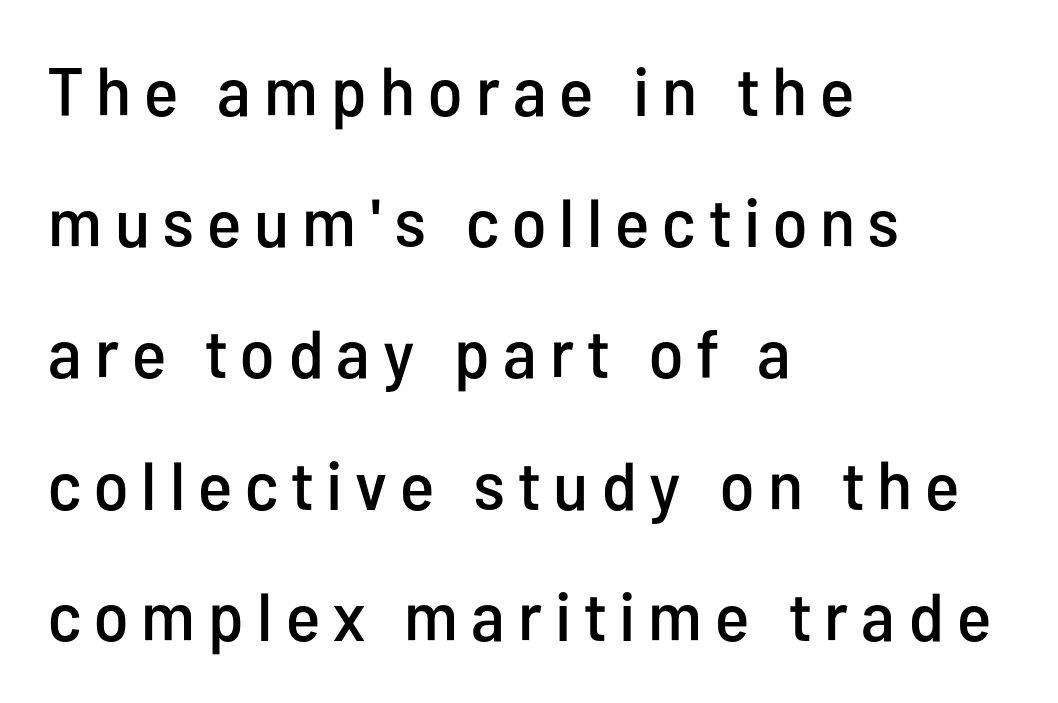
{"serif": "no", "italic": "no", "width": "condensed", "stroke_contrast": "low", "x_height": "medium", "monospaced": "no", "underline": "no", "align": "left", "line_spacing": "loose", "line_spacing_ratio": 1.93, "glyph_px": 68}
